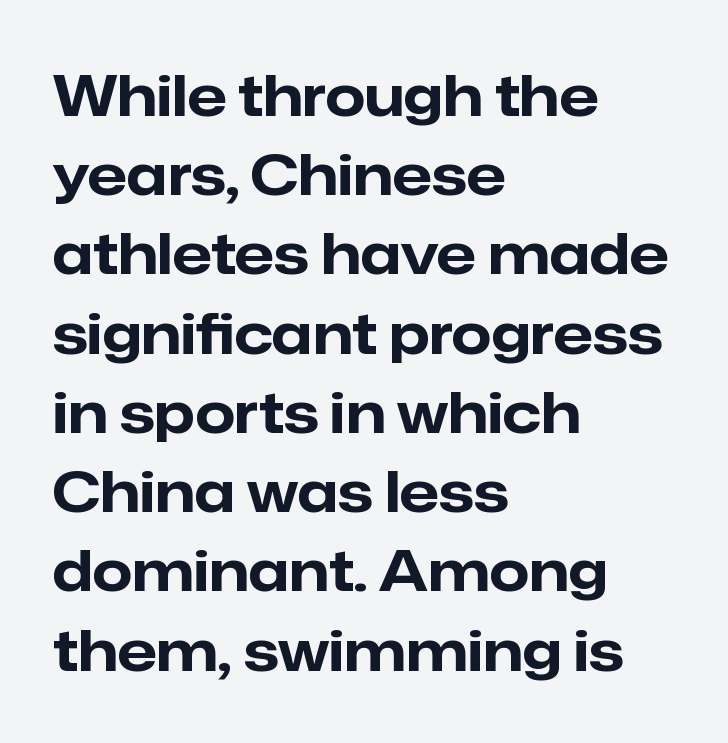
The image shows 57 px bold sans-serif type, upright; set left-aligned, normal line spacing (1.39x), normal letter spacing, not underlined; low stroke contrast and a medium x-height.
